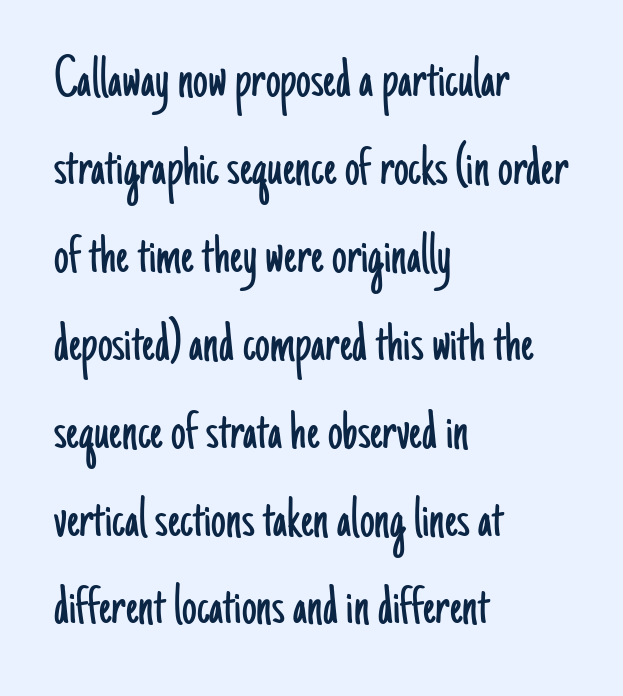
Q: Is the text bold? A: No.
Q: Is the text italic (slanted)? A: No, it is upright.
Q: Is the typeface a serif or a sans-serif typeface? A: Sans-serif.
Q: Is the text underlined? A: No.
Q: How is the paragraph aligned? A: Left-aligned.
Q: Is the spacing between letters normal or unusually wide? A: Normal.
Q: Is the spacing between lines tight, normal or loose? A: Normal.
Q: Width (condensed, normal, or wide)? A: Condensed.
Q: Stroke contrast? A: Low.
Q: x-height? A: Small.
Q: Monospaced? A: No.
